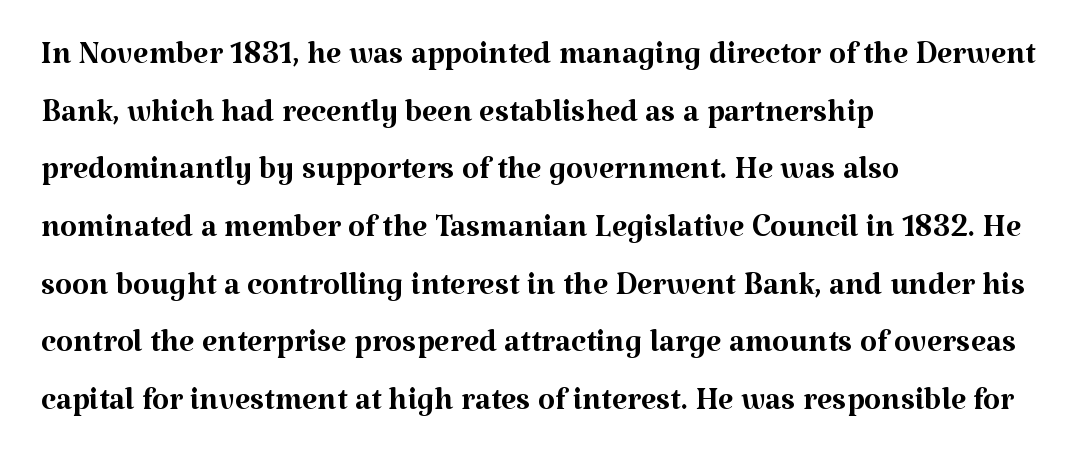
Q: Is the text bold? A: No.
Q: Is the text italic (slanted)? A: No, it is upright.
Q: Is the typeface a serif or a sans-serif typeface? A: Serif.
Q: Is the text underlined? A: No.
Q: How is the paragraph aligned? A: Left-aligned.
Q: Is the spacing between letters normal or unusually wide? A: Normal.
Q: Is the spacing between lines tight, normal or loose? A: Normal.
Q: Width (condensed, normal, or wide)? A: Normal.
Q: Stroke contrast? A: Medium.
Q: x-height? A: Medium.
Q: Monospaced? A: No.
